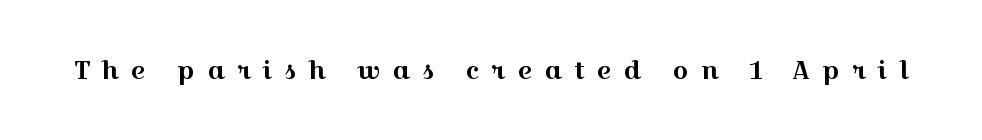
Q: Is the text italic (slanted)? A: No, it is upright.
Q: Is the text underlined? A: No.
Q: Is the spacing between letters normal or unusually wide? A: Unusually wide.
